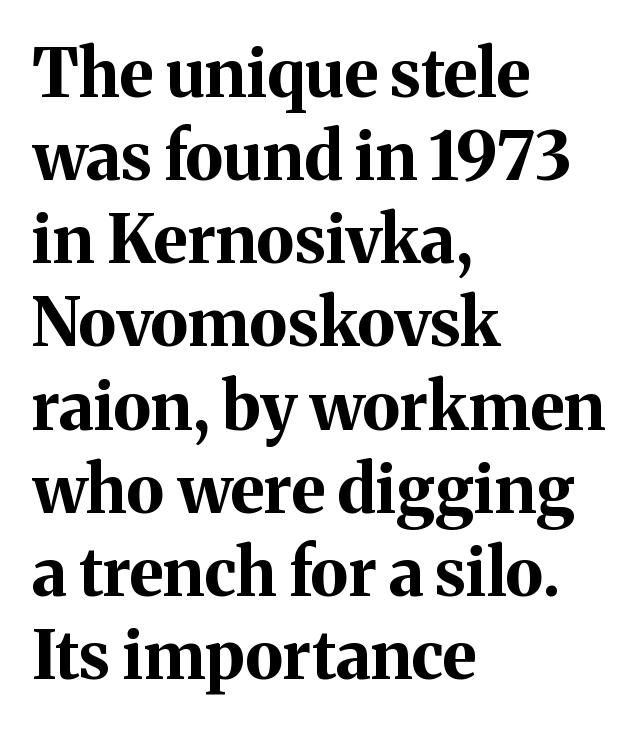
{"serif": "yes", "italic": "no", "bold": "yes", "weight": "bold", "width": "normal", "stroke_contrast": "medium", "x_height": "medium", "monospaced": "no", "underline": "no", "align": "left", "line_spacing": "normal", "line_spacing_ratio": 1.26, "letter_spacing": "normal", "letter_spacing_em": 0.0, "glyph_px": 66}
